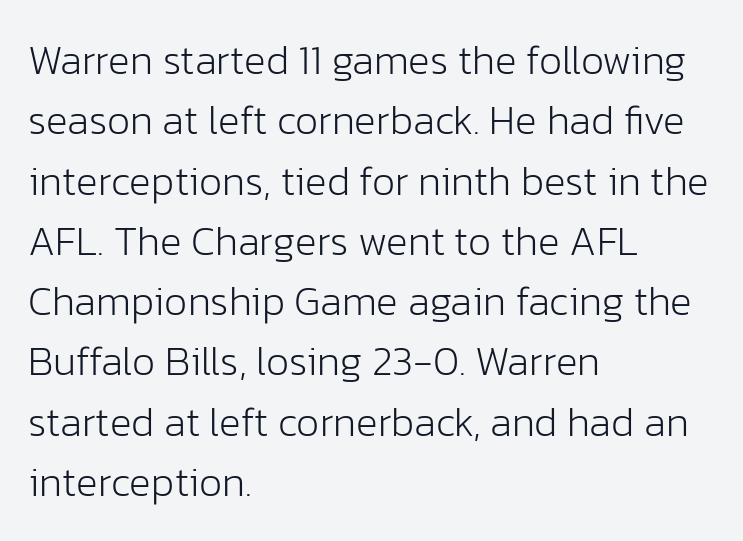
The zone under the glyphs is completely vacant. Serifs: no, the terminals of the letterforms are clean. The lettering stays uniformly vertical, giving the passage a roman look. Teacher's note: observe the even left margin — that is flush-left alignment.
